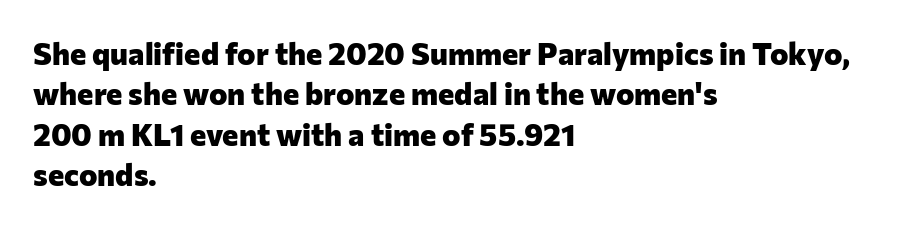
Q: Is the text bold? A: Yes.
Q: Is the text italic (slanted)? A: No, it is upright.
Q: Is the typeface a serif or a sans-serif typeface? A: Sans-serif.
Q: Is the text underlined? A: No.
Q: How is the paragraph aligned? A: Left-aligned.
Q: Is the spacing between letters normal or unusually wide? A: Normal.
Q: Is the spacing between lines tight, normal or loose? A: Normal.
Q: Width (condensed, normal, or wide)? A: Normal.
Q: Stroke contrast? A: Low.
Q: x-height? A: Medium.
Q: Monospaced? A: No.
